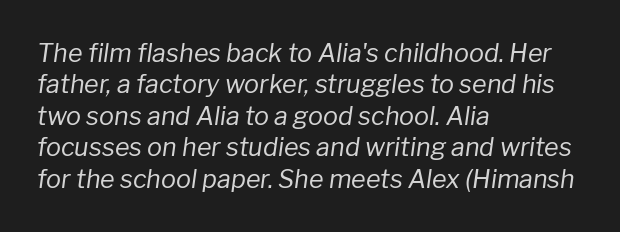
The image shows 25 px text type, italic (leaning right); set left-aligned, normal line spacing (1.26x), normal letter spacing, not underlined.
